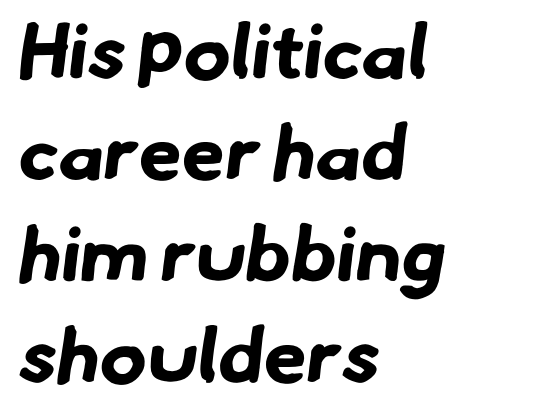
Serifs: no, the terminals of the letterforms are clean. Short and long lines alike share a common starting point at left. The space directly below the letters is spotless. The passage shown has conventional tracking throughout. Whoever set this chose a conventional vertical rhythm. Proportional: the letters do not fall into vertical columns.
